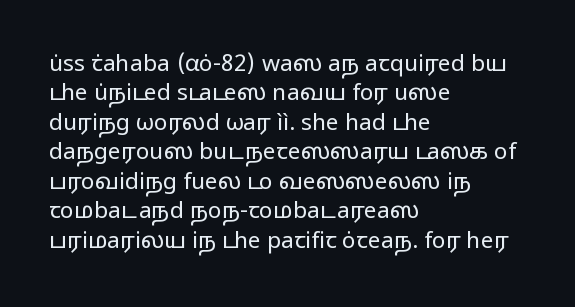
{"italic": "no", "bold": "no", "underline": "no", "align": "left", "line_spacing": "normal", "line_spacing_ratio": 1.28, "letter_spacing": "normal", "letter_spacing_em": 0.0, "glyph_px": 23}
